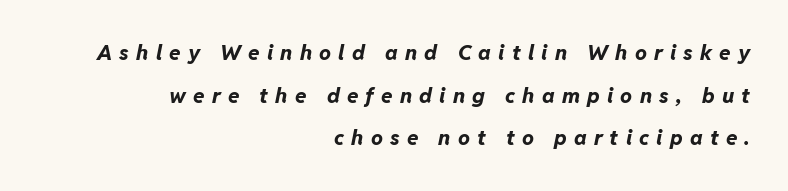
The image shows 21 px bold type, italic (leaning right); set right-aligned, loose line spacing (2.03x), unusually wide letter spacing (+0.34 em), not underlined.
